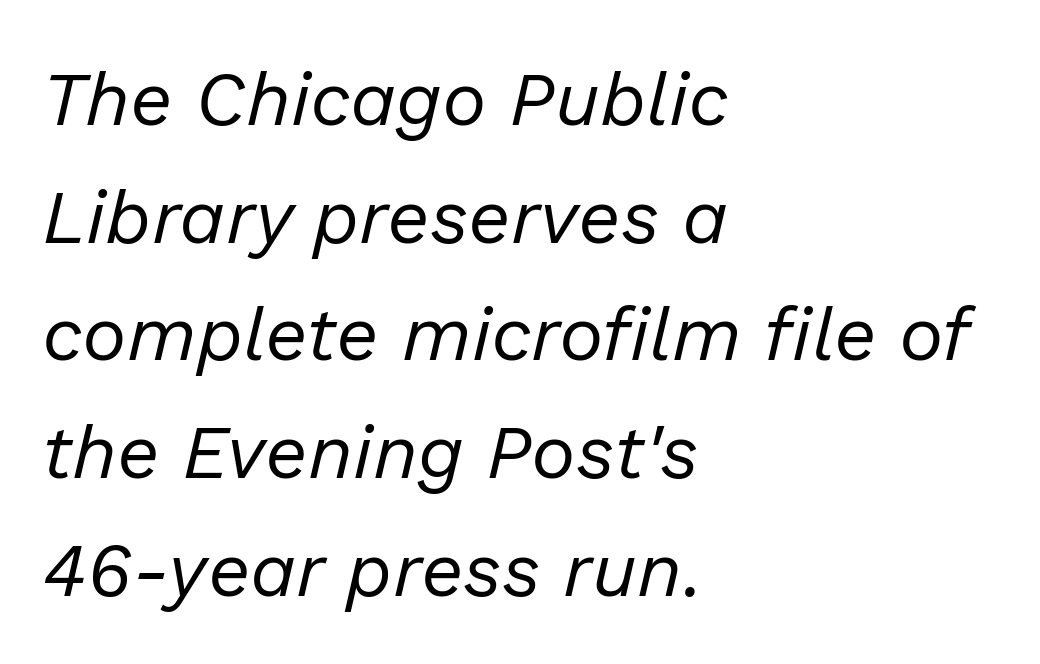
Q: Is the text bold? A: No.
Q: Is the text italic (slanted)? A: Yes, it leans right by about 13 degrees.
Q: Is the text underlined? A: No.
Q: How is the paragraph aligned? A: Left-aligned.
Q: Is the spacing between letters normal or unusually wide? A: Normal.
Q: Is the spacing between lines tight, normal or loose? A: Normal.
Q: Width (condensed, normal, or wide)? A: Normal.
Q: Stroke contrast? A: Low.
Q: x-height? A: Medium.
Q: Monospaced? A: No.
